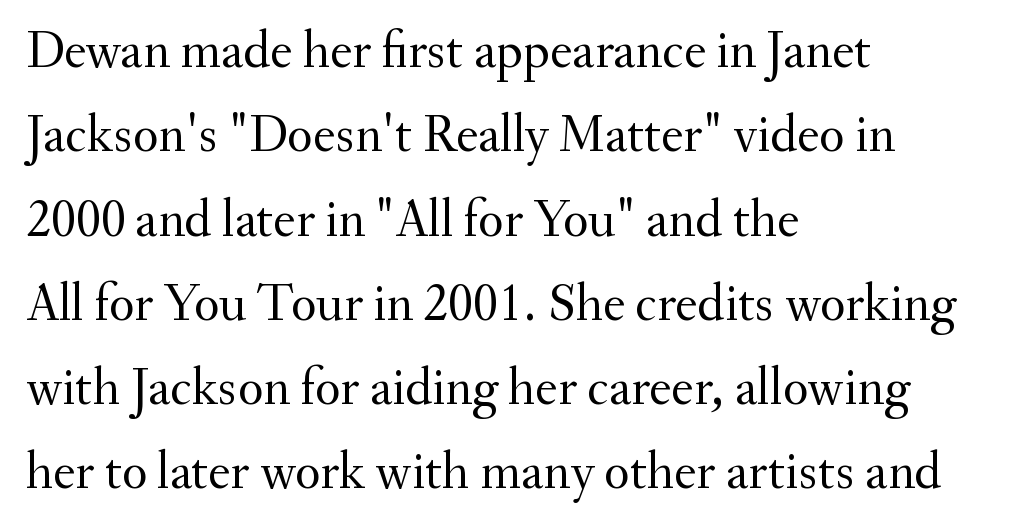
The image shows 53 px regular-weight serif type, upright; set left-aligned, normal line spacing (1.59x), normal letter spacing, not underlined; medium stroke contrast and a small x-height.
